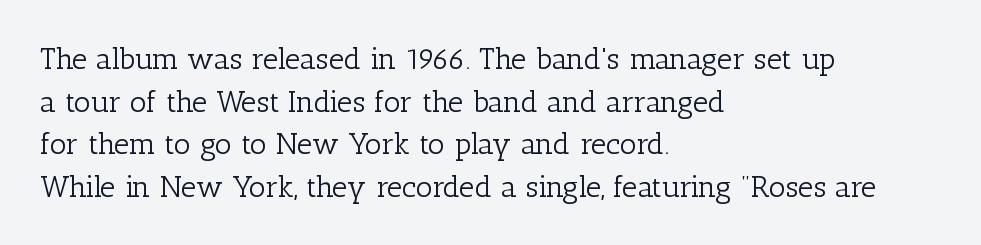
Q: Is the text bold? A: No.
Q: Is the text italic (slanted)? A: No, it is upright.
Q: Is the typeface a serif or a sans-serif typeface? A: Serif.
Q: Is the text underlined? A: No.
Q: How is the paragraph aligned? A: Left-aligned.
Q: Is the spacing between letters normal or unusually wide? A: Normal.
Q: Is the spacing between lines tight, normal or loose? A: Normal.
Q: Width (condensed, normal, or wide)? A: Normal.
Q: Stroke contrast? A: Low.
Q: x-height? A: Medium.
Q: Monospaced? A: No.
